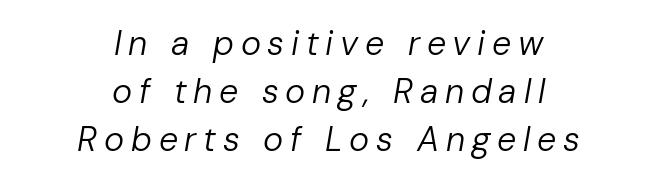
{"italic": "yes", "lean": "right", "slant_degrees": 10, "bold": "no", "weight": "regular", "width": "normal", "stroke_contrast": "low", "x_height": "medium", "monospaced": "no", "underline": "no", "align": "center", "line_spacing": "normal", "line_spacing_ratio": 1.41, "letter_spacing": "wide", "letter_spacing_em": 0.2, "glyph_px": 34}
